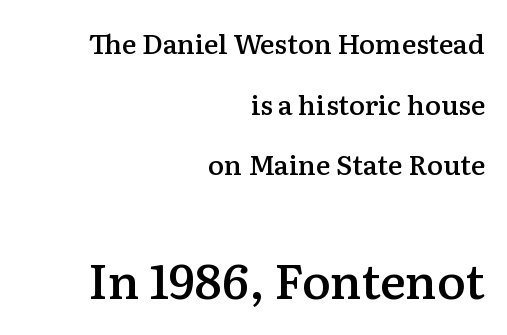
{"serif": "yes", "italic": "no", "bold": "semi", "weight": "semibold", "width": "normal", "stroke_contrast": "medium", "x_height": "medium", "monospaced": "no", "underline": "no", "align": "right", "line_spacing": "loose", "line_spacing_ratio": 2.25, "letter_spacing": "normal", "letter_spacing_em": 0.0, "larger_block": "second", "size_ratio": 1.78, "glyph_px": 48}
